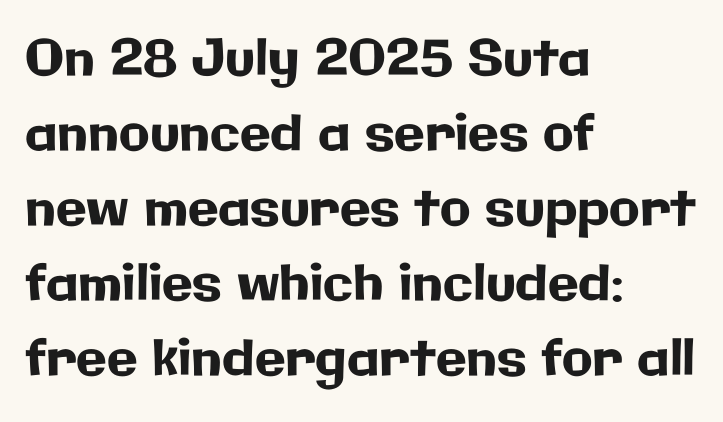
{"serif": "no", "italic": "no", "width": "normal", "stroke_contrast": "low", "x_height": "medium", "monospaced": "no", "underline": "no", "align": "left", "line_spacing": "normal", "line_spacing_ratio": 1.5, "letter_spacing": "normal", "letter_spacing_em": 0.0, "glyph_px": 50}
